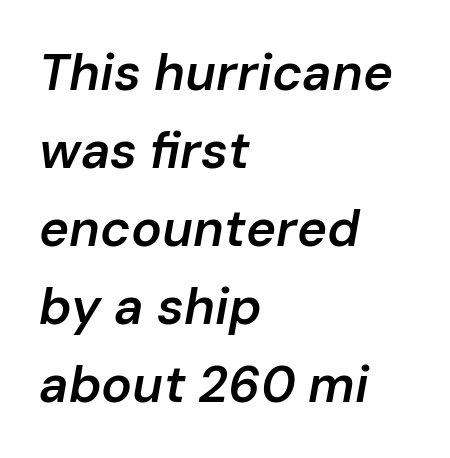
{"italic": "yes", "lean": "right", "slant_degrees": 10, "bold": "semi", "weight": "semibold", "width": "normal", "stroke_contrast": "low", "x_height": "medium", "monospaced": "no", "underline": "no", "align": "left", "line_spacing": "normal", "line_spacing_ratio": 1.53, "letter_spacing": "normal", "letter_spacing_em": 0.0, "glyph_px": 51}
